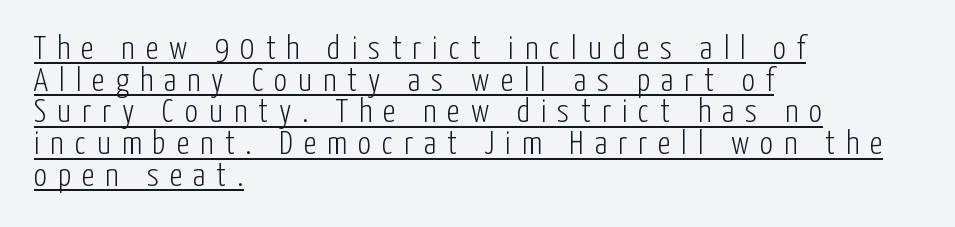
The image shows 33 px light, condensed sans-serif type, upright; set left-aligned, tight line spacing (0.96x), unusually wide letter spacing (+0.33 em), underlined; low stroke contrast and a medium x-height.
